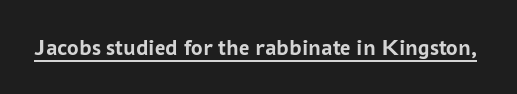
The image shows 23 px bold type, upright; set normal letter spacing, underlined.
